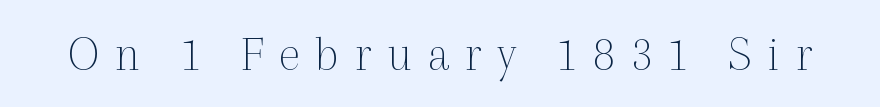
{"serif": "yes", "italic": "no", "bold": "no", "weight": "thin", "width": "normal", "x_height": "medium", "monospaced": "no", "underline": "no", "letter_spacing": "wide", "letter_spacing_em": 0.3, "glyph_px": 51}
